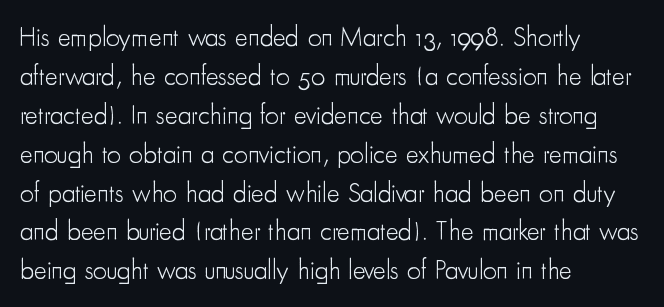
Q: Is the text bold? A: No.
Q: Is the text italic (slanted)? A: No, it is upright.
Q: Is the text underlined? A: No.
Q: How is the paragraph aligned? A: Left-aligned.
Q: Is the spacing between letters normal or unusually wide? A: Normal.
Q: Is the spacing between lines tight, normal or loose? A: Normal.
